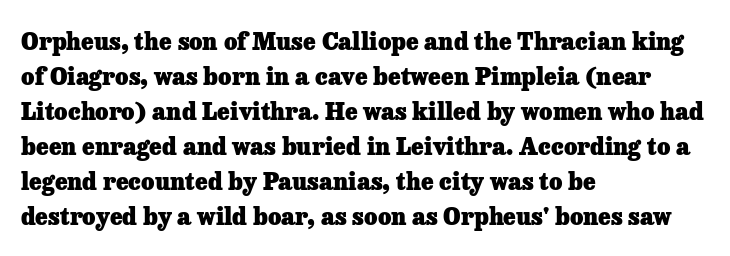
The image shows 23 px bold type, upright; set left-aligned, normal line spacing (1.52x), normal letter spacing, not underlined.
